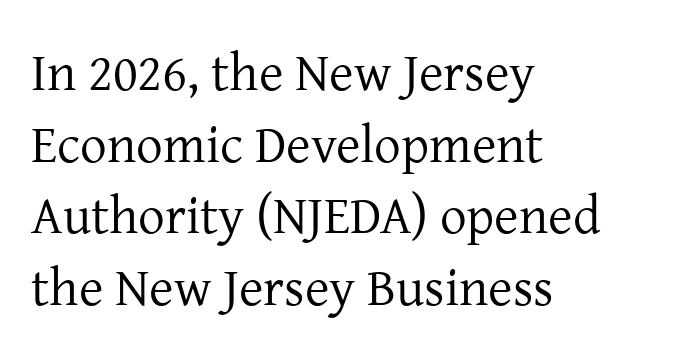
The image shows 53 px regular-weight serif type, upright; set left-aligned, normal line spacing (1.35x), normal letter spacing, not underlined; low stroke contrast and a medium x-height.
